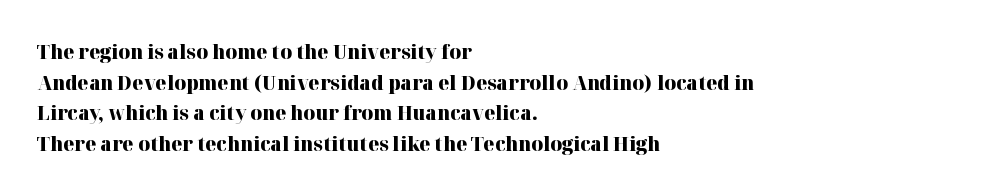
Q: Is the text bold? A: Yes.
Q: Is the text italic (slanted)? A: No, it is upright.
Q: Is the text underlined? A: No.
Q: How is the paragraph aligned? A: Left-aligned.
Q: Is the spacing between letters normal or unusually wide? A: Normal.
Q: Is the spacing between lines tight, normal or loose? A: Normal.
